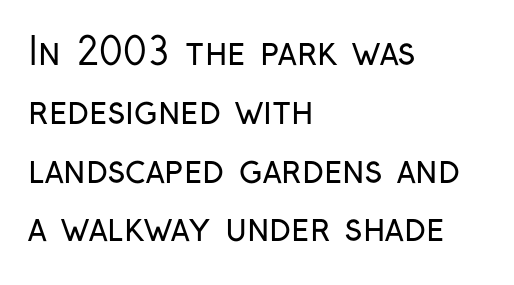
Q: Is the text bold? A: No.
Q: Is the text italic (slanted)? A: No, it is upright.
Q: Is the typeface a serif or a sans-serif typeface? A: Sans-serif.
Q: Is the text underlined? A: No.
Q: How is the paragraph aligned? A: Left-aligned.
Q: Is the spacing between letters normal or unusually wide? A: Normal.
Q: Is the spacing between lines tight, normal or loose? A: Normal.
Q: Width (condensed, normal, or wide)? A: Condensed.
Q: Stroke contrast? A: Low.
Q: x-height? A: Medium.
Q: Monospaced? A: No.
